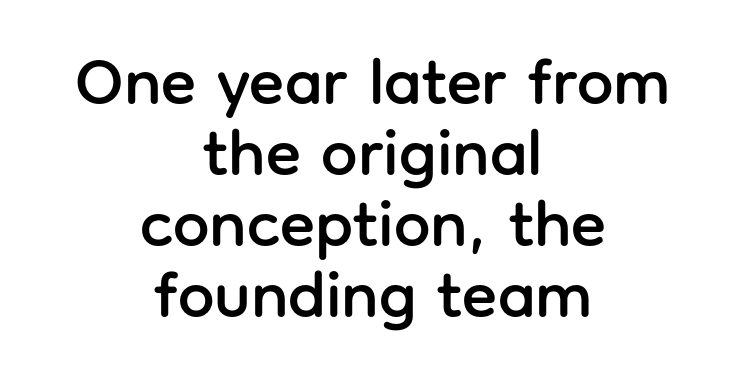
Q: Is the text italic (slanted)? A: No, it is upright.
Q: Is the typeface a serif or a sans-serif typeface? A: Sans-serif.
Q: Is the text underlined? A: No.
Q: How is the paragraph aligned? A: Centered.
Q: Is the spacing between letters normal or unusually wide? A: Normal.
Q: Is the spacing between lines tight, normal or loose? A: Tight.
Q: Width (condensed, normal, or wide)? A: Normal.
Q: Stroke contrast? A: Low.
Q: x-height? A: Medium.
Q: Monospaced? A: No.
